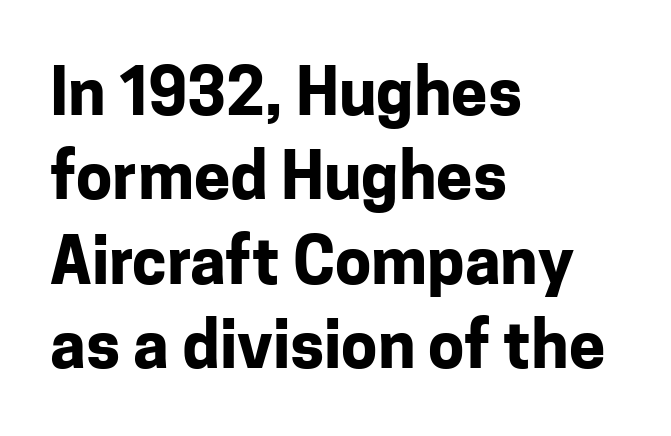
Does the weight exceed regular? Yes, all the way to bold. Between one letter and the next there's only the usual sliver of space. Bare-footed words on every line. The leading is moderate, giving the passage an even texture.
